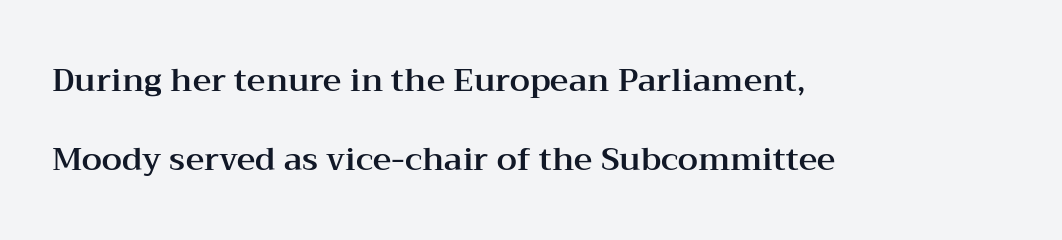
Q: Is the text italic (slanted)? A: No, it is upright.
Q: Is the typeface a serif or a sans-serif typeface? A: Serif.
Q: Is the text underlined? A: No.
Q: How is the paragraph aligned? A: Left-aligned.
Q: Is the spacing between letters normal or unusually wide? A: Normal.
Q: Is the spacing between lines tight, normal or loose? A: Loose.
Q: Width (condensed, normal, or wide)? A: Wide.
Q: Stroke contrast? A: Medium.
Q: x-height? A: Medium.
Q: Monospaced? A: No.
